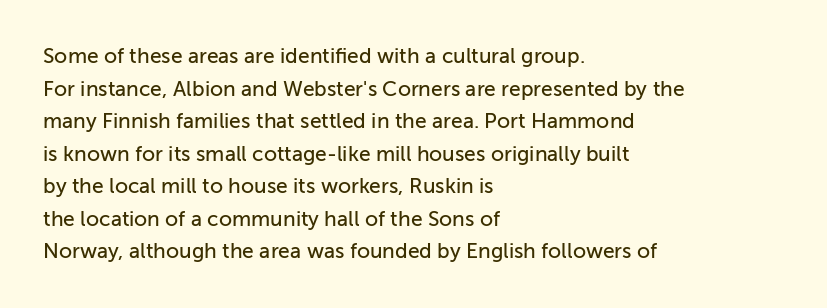
Q: Is the text italic (slanted)? A: No, it is upright.
Q: Is the text underlined? A: No.
Q: How is the paragraph aligned? A: Left-aligned.
Q: Is the spacing between letters normal or unusually wide? A: Normal.
Q: Is the spacing between lines tight, normal or loose? A: Normal.
